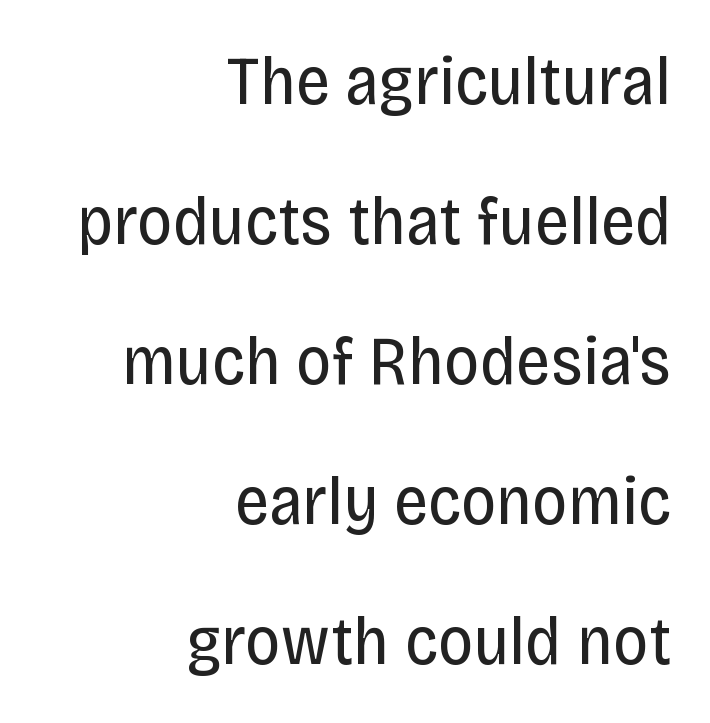
The image shows 69 px regular-weight, condensed sans-serif type, upright; set right-aligned, loose line spacing (2.03x), normal letter spacing, not underlined; low stroke contrast and a large x-height.
